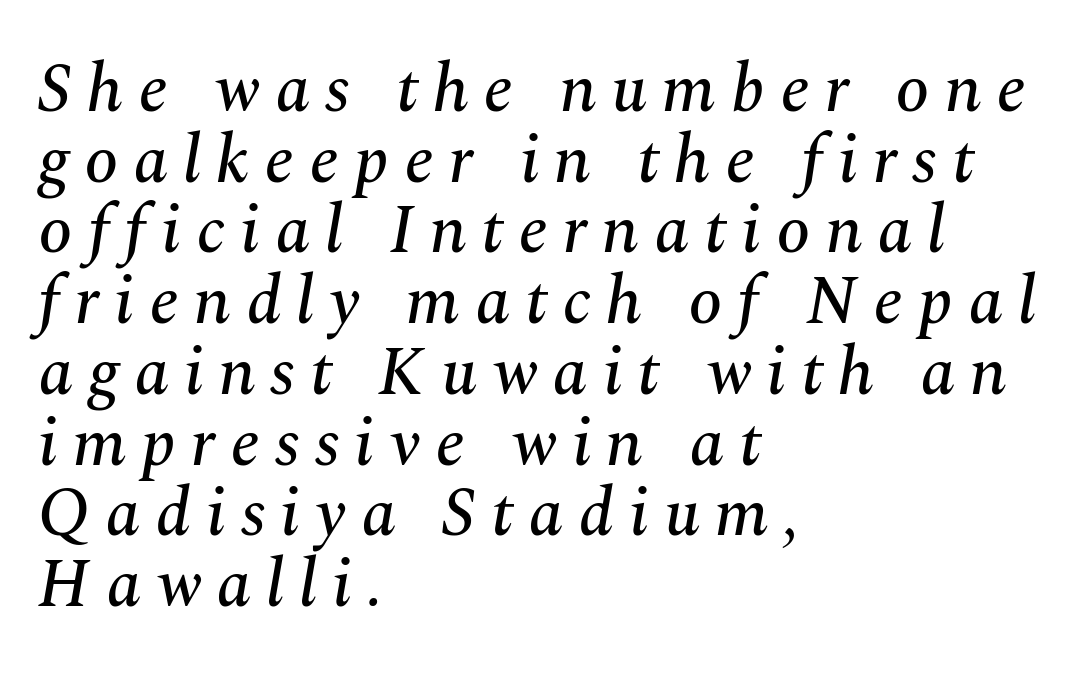
Q: Is the text italic (slanted)? A: Yes, it leans right by about 10 degrees.
Q: Is the typeface a serif or a sans-serif typeface? A: Serif.
Q: Is the text underlined? A: No.
Q: How is the paragraph aligned? A: Left-aligned.
Q: Is the spacing between letters normal or unusually wide? A: Unusually wide.
Q: Is the spacing between lines tight, normal or loose? A: Tight.
Q: Width (condensed, normal, or wide)? A: Normal.
Q: Stroke contrast? A: Medium.
Q: x-height? A: Medium.
Q: Monospaced? A: No.
